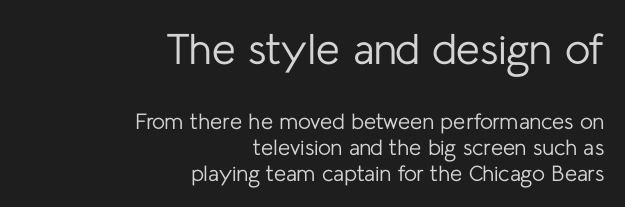
Varying glyph widths throughout — classic text-font behaviour. I'd call this a sans setting — the letters go barefoot. Heft: none added — not bold. The compositor pushed each line to the right boundary. The more generous point size was reserved for the upper chunk.
